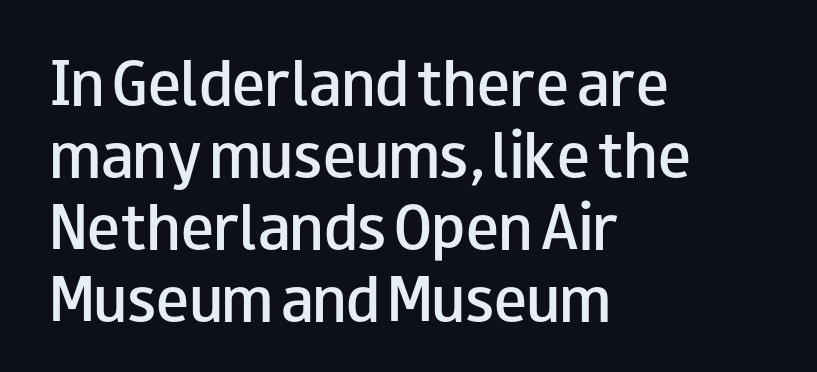
{"serif": "no", "italic": "no", "bold": "semi", "weight": "semibold", "width": "wide", "stroke_contrast": "low", "x_height": "small", "monospaced": "no", "underline": "no", "align": "left", "line_spacing": "normal", "line_spacing_ratio": 1.31, "letter_spacing": "normal", "letter_spacing_em": 0.0, "glyph_px": 55}
